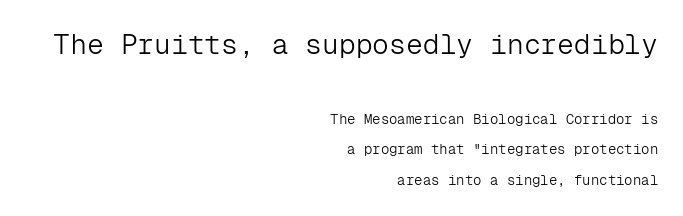
Q: Is the text bold? A: No.
Q: Is the text italic (slanted)? A: No, it is upright.
Q: Is the typeface a serif or a sans-serif typeface? A: Sans-serif.
Q: Is the text underlined? A: No.
Q: How is the paragraph aligned? A: Right-aligned.
Q: Is the spacing between letters normal or unusually wide? A: Normal.
Q: Is the spacing between lines tight, normal or loose? A: Loose.
Q: Which block of text is set in a larger size, the first (top) or the second (bottom)? A: The first (top) one.
Q: Width (condensed, normal, or wide)? A: Normal.
Q: Stroke contrast? A: Low.
Q: x-height? A: Medium.
Q: Monospaced? A: Yes.
